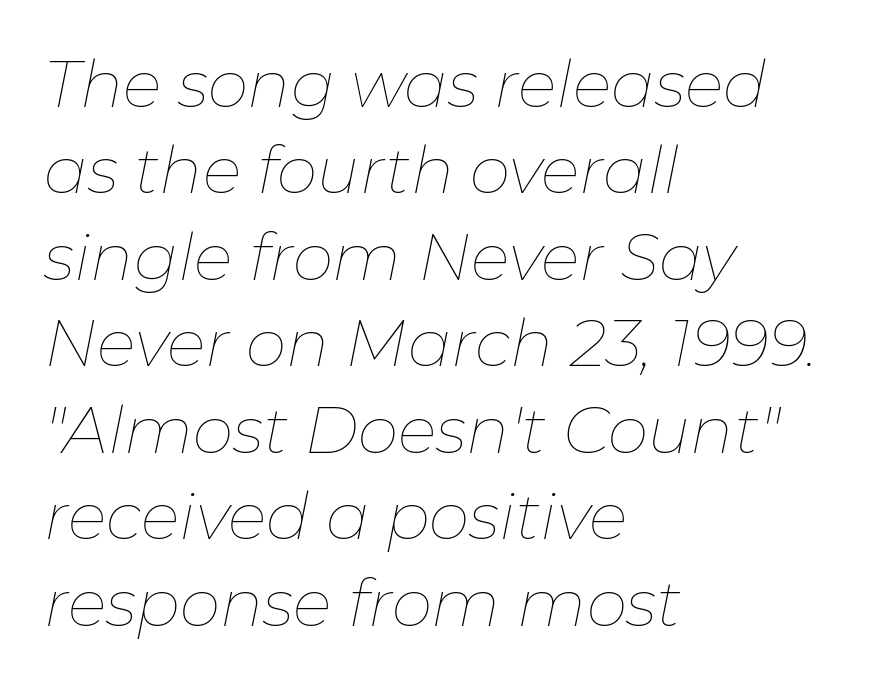
Does extra space separate the letters? No, they use regular spacing. The rendering uses natural spacing where letterforms have individual widths. The whole block is typeset with a tilt. The space beneath each line is pristine and unruled. Summary of weight: not heavy and not bold. The passage is arranged the way most books set body copy — flush left.
